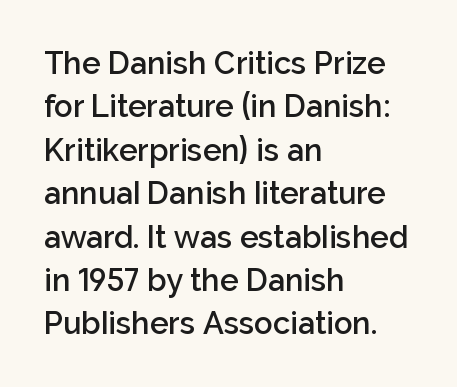
{"serif": "no", "italic": "no", "bold": "semi", "weight": "semibold", "width": "normal", "stroke_contrast": "low", "x_height": "medium", "monospaced": "no", "underline": "no", "align": "left", "line_spacing": "normal", "line_spacing_ratio": 1.4, "letter_spacing": "normal", "letter_spacing_em": 0.0, "glyph_px": 31}
